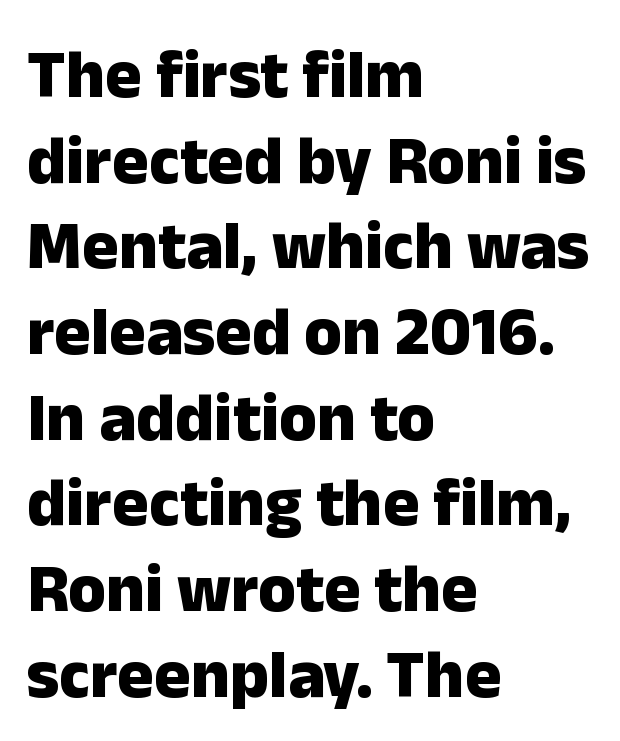
The space directly below the letters is spotless. The typography opts for an upright posture over an oblique one. Which margin do the lines hug? The left one — the right edge is uneven. The face used here is a sans, in the tradition of grotesques and geometrics. Between one letter and the next there's only the usual sliver of space. The face used here is proportionally spaced, like ordinary book or web type.
